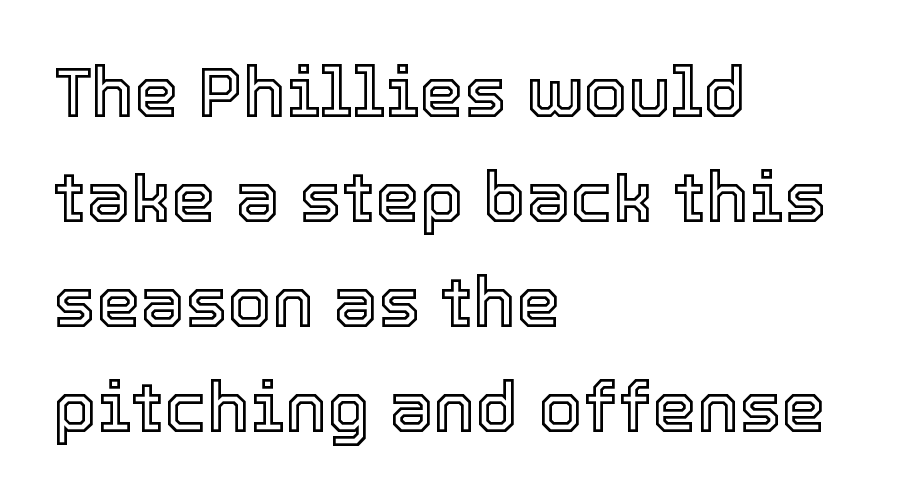
Q: Is the text italic (slanted)? A: No, it is upright.
Q: Is the text underlined? A: No.
Q: How is the paragraph aligned? A: Left-aligned.
Q: Is the spacing between letters normal or unusually wide? A: Normal.
Q: Is the spacing between lines tight, normal or loose? A: Normal.
Q: Width (condensed, normal, or wide)? A: Normal.
Q: x-height? A: Medium.
Q: Monospaced? A: No.
